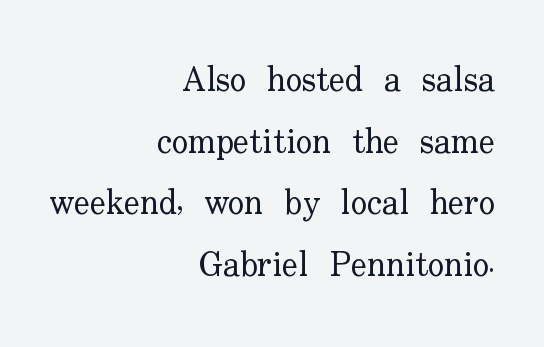
{"serif": "yes", "italic": "no", "bold": "no", "weight": "regular", "width": "normal", "stroke_contrast": "low", "x_height": "small", "monospaced": "no", "underline": "no", "align": "right", "line_spacing_ratio": 1.81, "letter_spacing": "normal", "letter_spacing_em": 0.0, "glyph_px": 34}
